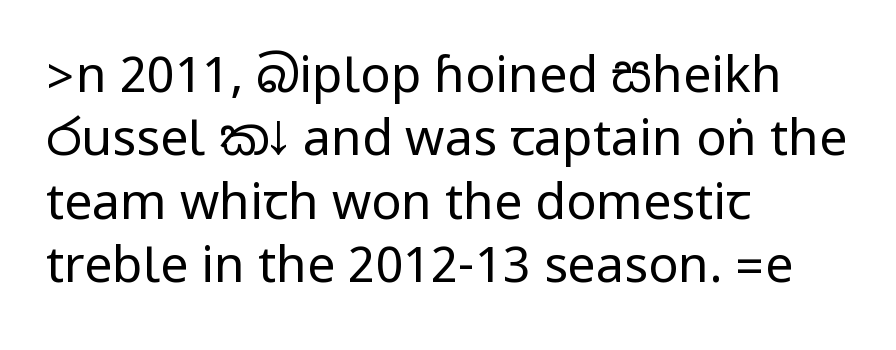
To sum up the face: it is a sans, with no serifs. Heft: none added — not bold. Teacher's note: observe the even left margin — that is flush-left alignment. Check the space under the baseline: it is left empty.
